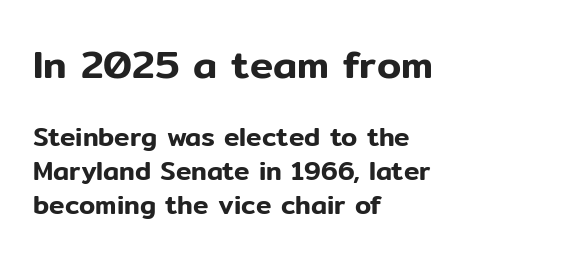
It's the straight-up-and-down kind of type. Note the varied advance widths — an 'i' is clearly narrower than an 'm'. Vertically, the passage feels balanced, rows spaced as you'd expect. Line beginnings align vertically; line endings do not. The designer went with a sans here, leaving each stem footless.
